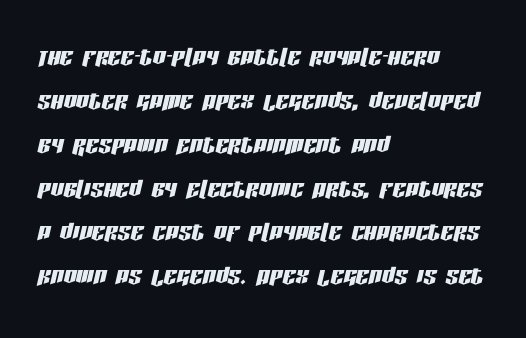
Q: Is the text italic (slanted)? A: Yes, it leans right by about 13 degrees.
Q: Is the text underlined? A: No.
Q: How is the paragraph aligned? A: Left-aligned.
Q: Is the spacing between letters normal or unusually wide? A: Normal.
Q: Is the spacing between lines tight, normal or loose? A: Normal.
Q: Width (condensed, normal, or wide)? A: Condensed.
Q: Stroke contrast? A: Low.
Q: x-height? A: Large.
Q: Monospaced? A: No.
